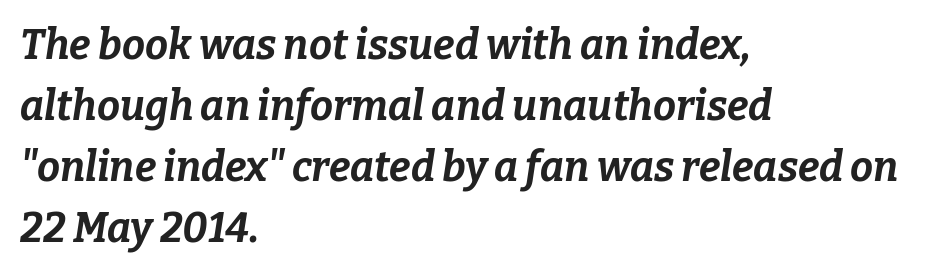
{"italic": "yes", "lean": "right", "slant_degrees": 9, "bold": "yes", "weight": "bold", "width": "normal", "stroke_contrast": "low", "x_height": "medium", "monospaced": "no", "underline": "no", "align": "left", "line_spacing": "normal", "line_spacing_ratio": 1.49, "letter_spacing": "normal", "letter_spacing_em": 0.0, "glyph_px": 41}
